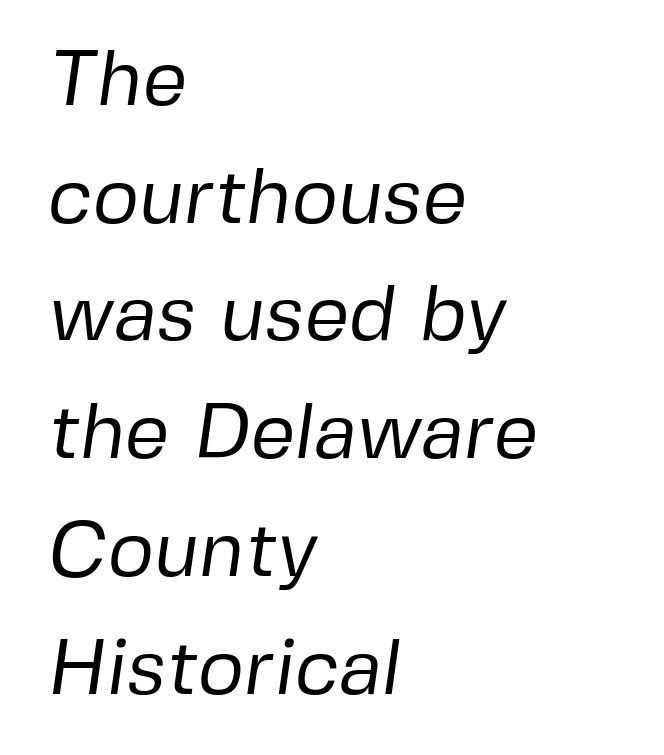
The image shows 79 px regular-weight sans-serif type; set left-aligned, normal line spacing (1.49x), normal letter spacing, not underlined; low stroke contrast and a medium x-height.
